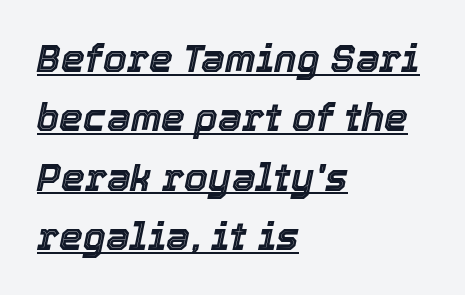
The letterforms sit shoulder to shoulder at normal distance. Proportional: the letters do not fall into vertical columns. Horizontally, the lines are justified to the leading edge only. Does the lettering tilt? It does — this is italic. The passage shown is underscored from start to finish.
